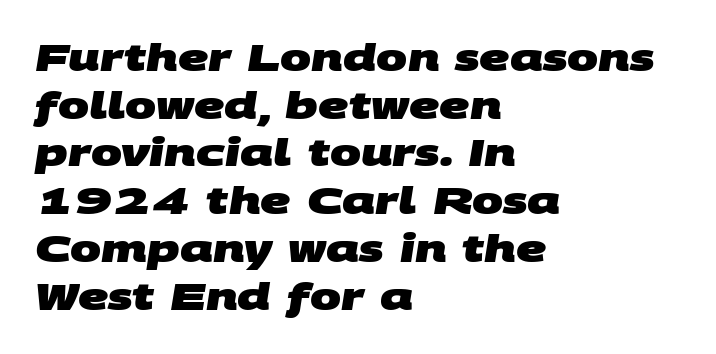
The image shows 37 px heavy, wide sans-serif type; set left-aligned, normal line spacing (1.29x), normal letter spacing, not underlined; medium stroke contrast and a large x-height.
